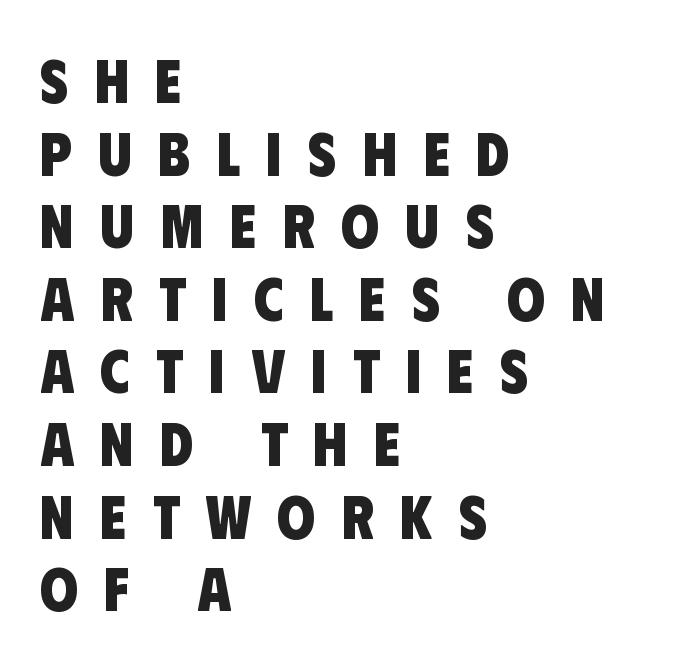
Q: Is the text bold? A: Yes.
Q: Is the typeface a serif or a sans-serif typeface? A: Sans-serif.
Q: Is the text underlined? A: No.
Q: How is the paragraph aligned? A: Left-aligned.
Q: Is the spacing between letters normal or unusually wide? A: Unusually wide.
Q: Width (condensed, normal, or wide)? A: Condensed.
Q: Stroke contrast? A: Low.
Q: x-height? A: Large.
Q: Monospaced? A: No.
